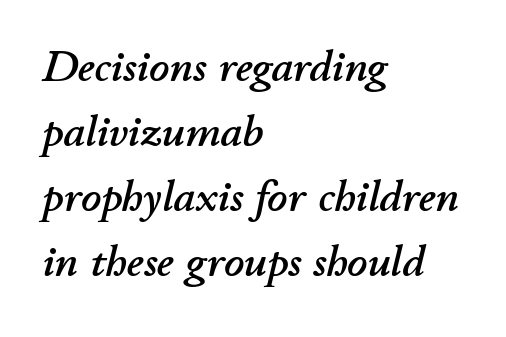
Honestly, the letter spacing is just normal — you wouldn't notice it. Compared with typical paragraphs, the rows here are spaced about the same. Compared with ordinary roman type, these characters are visibly tilted. This rendering features lettering with no underline. Note the varied advance widths — an 'i' is clearly narrower than an 'm'.
